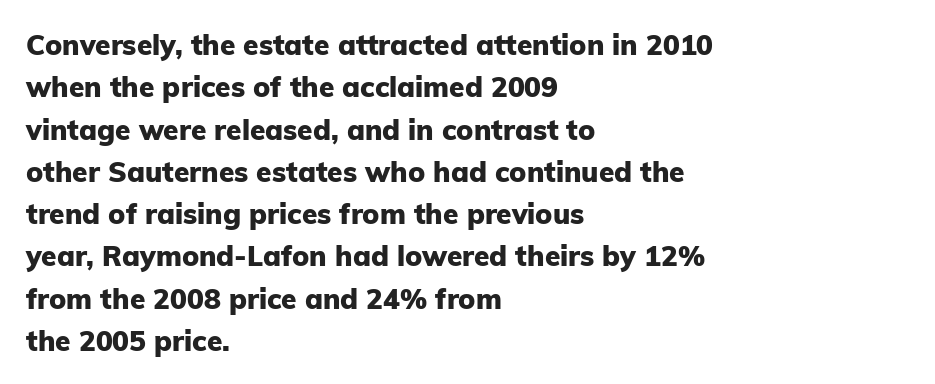
The image shows 28 px heavy sans-serif type, upright; set left-aligned, normal line spacing (1.51x), normal letter spacing, not underlined; low stroke contrast and a medium x-height.
